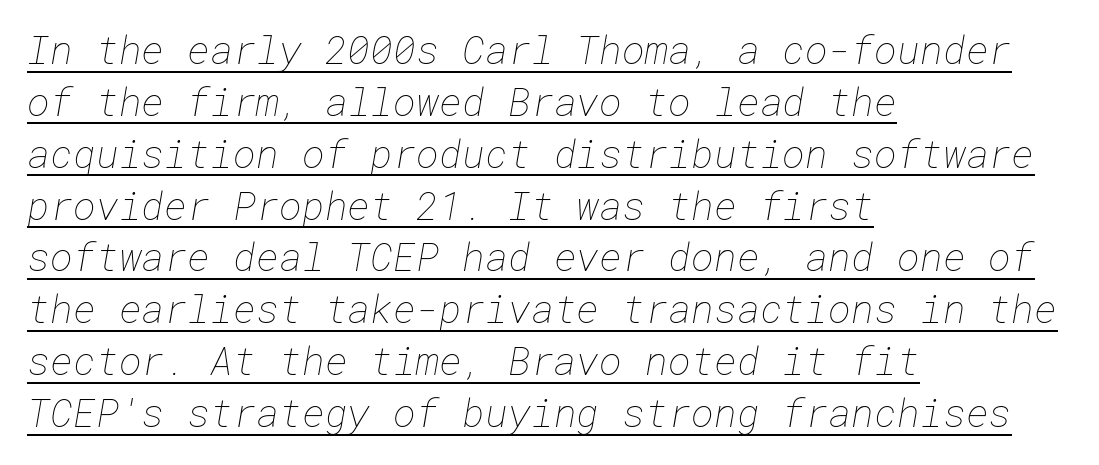
The image shows 39 px thin type; set left-aligned, normal line spacing (1.33x), normal letter spacing, underlined; low stroke contrast and a medium x-height.
